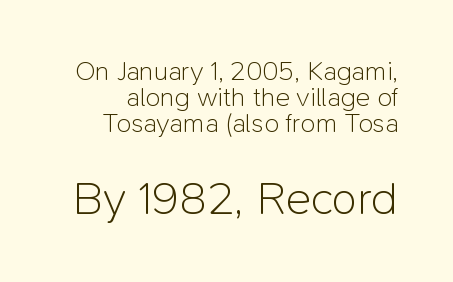
The image shows 47 px light sans-serif type, upright; set tight line spacing (0.97x), normal letter spacing, not underlined; the second (bottom) block is 1.74x larger; low stroke contrast and a medium x-height.
